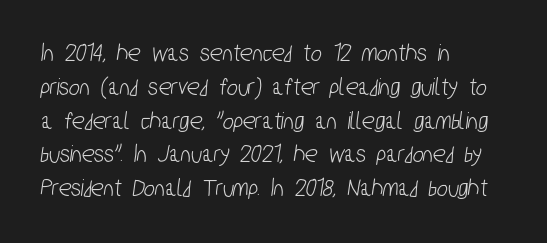
{"underline": "no", "align": "left", "line_spacing": "normal", "line_spacing_ratio": 1.3, "letter_spacing": "normal", "letter_spacing_em": 0.0, "glyph_px": 26}
